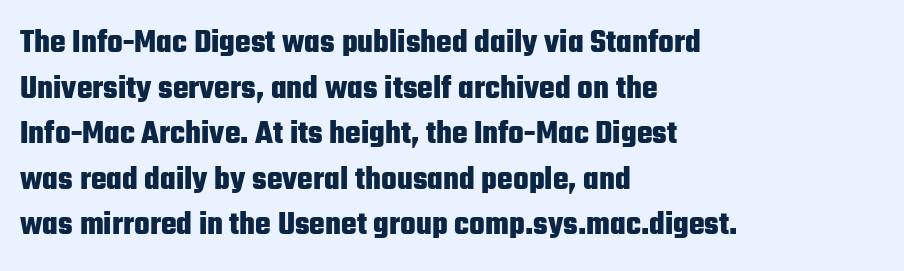
The image shows 33 px heavy, condensed sans-serif type, upright; set left-aligned, normal line spacing (1.38x), normal letter spacing, not underlined; low stroke contrast and a medium x-height.
